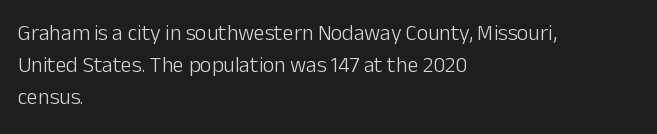
This sample uses an upright cut, with every glyph sitting square on the baseline. Check the space under the baseline: it is left empty. These lines are set flush left with a ragged right edge. Weight: not bold — regular or lighter.
